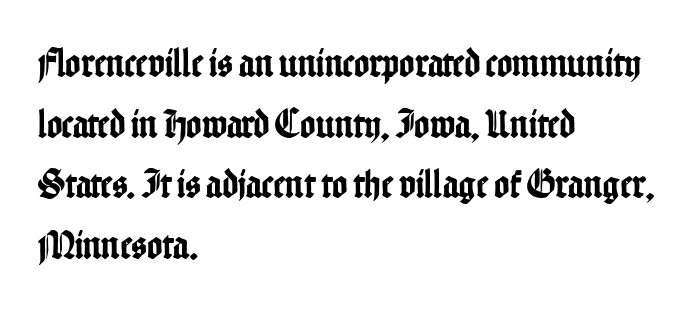
Q: Is the text italic (slanted)? A: No, it is upright.
Q: Is the typeface a serif or a sans-serif typeface? A: Sans-serif.
Q: Is the text underlined? A: No.
Q: How is the paragraph aligned? A: Left-aligned.
Q: Is the spacing between letters normal or unusually wide? A: Normal.
Q: Is the spacing between lines tight, normal or loose? A: Normal.
Q: Width (condensed, normal, or wide)? A: Condensed.
Q: Stroke contrast? A: Low.
Q: x-height? A: Medium.
Q: Monospaced? A: No.
